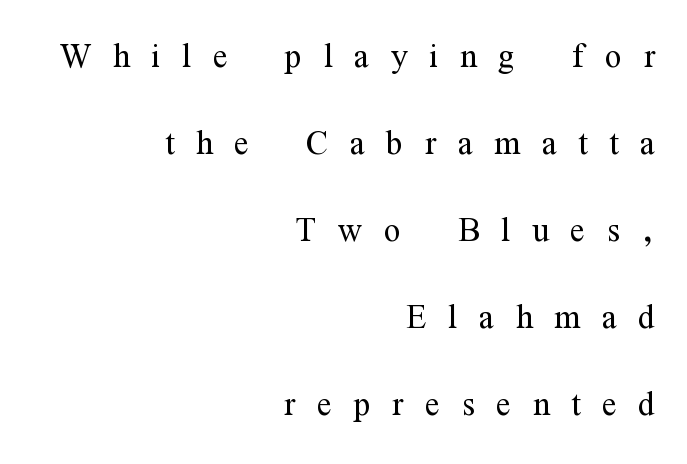
Q: Is the text bold? A: No.
Q: Is the text italic (slanted)? A: No, it is upright.
Q: Is the typeface a serif or a sans-serif typeface? A: Serif.
Q: Is the text underlined? A: No.
Q: How is the paragraph aligned? A: Right-aligned.
Q: Is the spacing between letters normal or unusually wide? A: Unusually wide.
Q: Is the spacing between lines tight, normal or loose? A: Loose.
Q: Width (condensed, normal, or wide)? A: Condensed.
Q: Stroke contrast? A: Medium.
Q: x-height? A: Medium.
Q: Monospaced? A: No.
